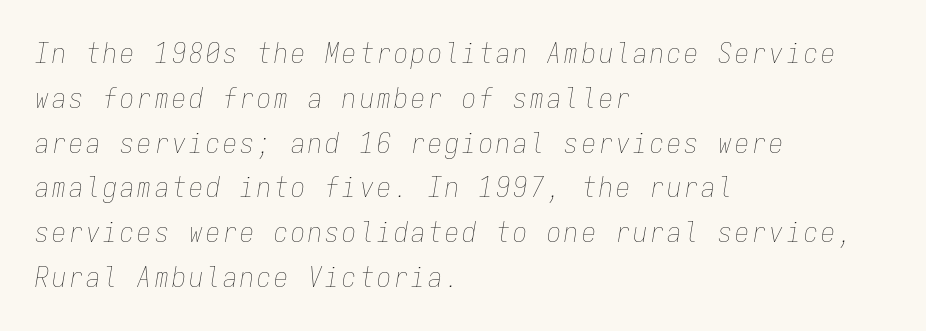
The typography opts for an oblique posture over an upright one. Do the characters align in a grid? Yes, the font is monospaced. The words here are not underlined. The setting favours the left margin, as ordinary paragraphs usually do. Interline gaps are of average width in this sample. Vertical stems look standard width or narrower in stroke.
